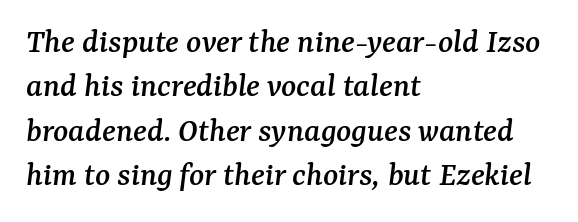
The image shows 35 px serif type, italic (leaning right); set left-aligned, normal line spacing (1.27x), normal letter spacing, not underlined; medium stroke contrast and a medium x-height.
